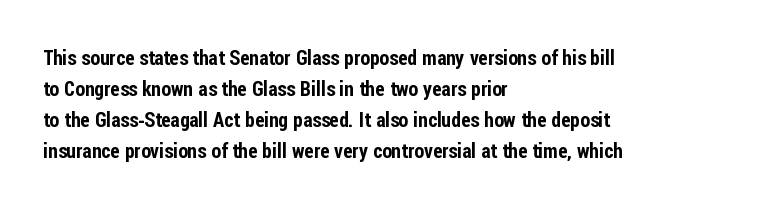
The image shows 20 px text type, upright; set left-aligned, normal line spacing (1.55x), normal letter spacing, not underlined.
